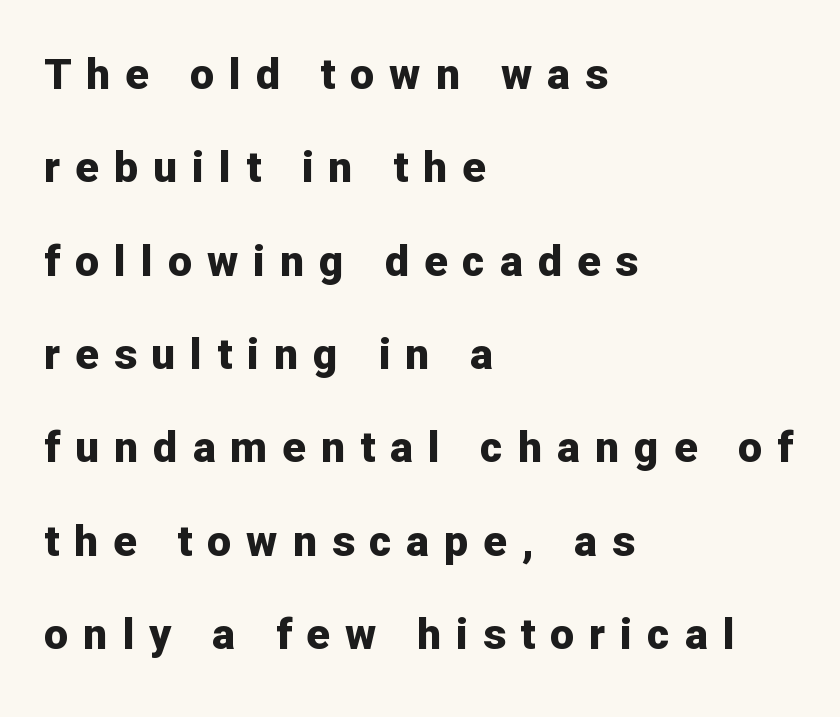
The image shows 43 px bold sans-serif type, upright; set left-aligned, loose line spacing (2.17x), unusually wide letter spacing (+0.35 em), not underlined; low stroke contrast and a medium x-height.
